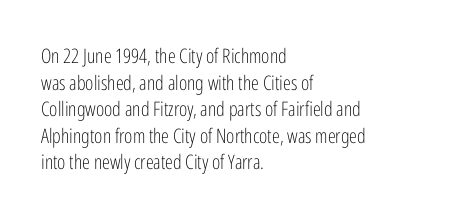
Q: Is the text bold? A: No.
Q: Is the text italic (slanted)? A: No, it is upright.
Q: Is the text underlined? A: No.
Q: How is the paragraph aligned? A: Left-aligned.
Q: Is the spacing between letters normal or unusually wide? A: Normal.
Q: Is the spacing between lines tight, normal or loose? A: Normal.
